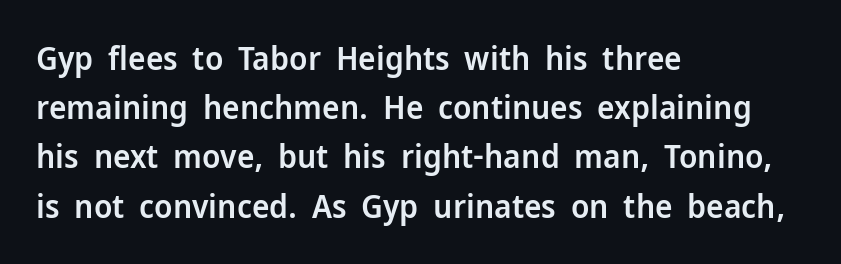
Q: Is the text bold? A: Semi-bold.
Q: Is the text italic (slanted)? A: No, it is upright.
Q: Is the typeface a serif or a sans-serif typeface? A: Sans-serif.
Q: Is the text underlined? A: No.
Q: How is the paragraph aligned? A: Left-aligned.
Q: Is the spacing between letters normal or unusually wide? A: Normal.
Q: Is the spacing between lines tight, normal or loose? A: Normal.
Q: Width (condensed, normal, or wide)? A: Normal.
Q: Stroke contrast? A: Low.
Q: x-height? A: Medium.
Q: Monospaced? A: No.
